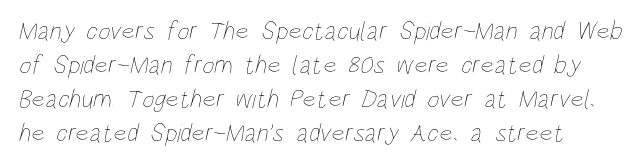
Q: Is the text bold? A: No.
Q: Is the text underlined? A: No.
Q: Is the spacing between letters normal or unusually wide? A: Normal.
Q: Is the spacing between lines tight, normal or loose? A: Normal.
